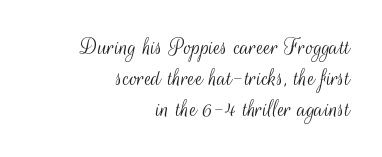
The image shows 26 px text type; set right-aligned, line spacing 1.19x, normal letter spacing, not underlined.
